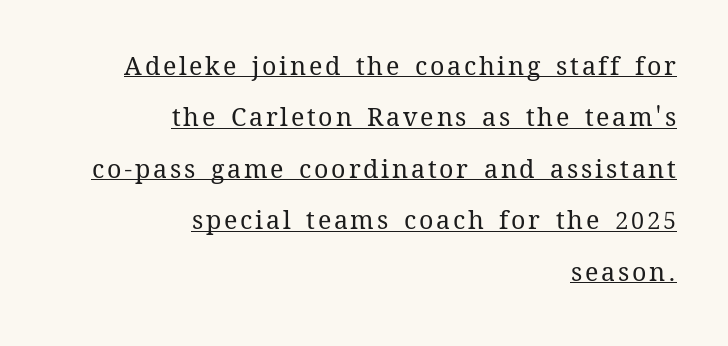
{"italic": "no", "bold": "no", "underline": "yes", "align": "right", "line_spacing": "loose", "line_spacing_ratio": 2.06, "glyph_px": 25}
